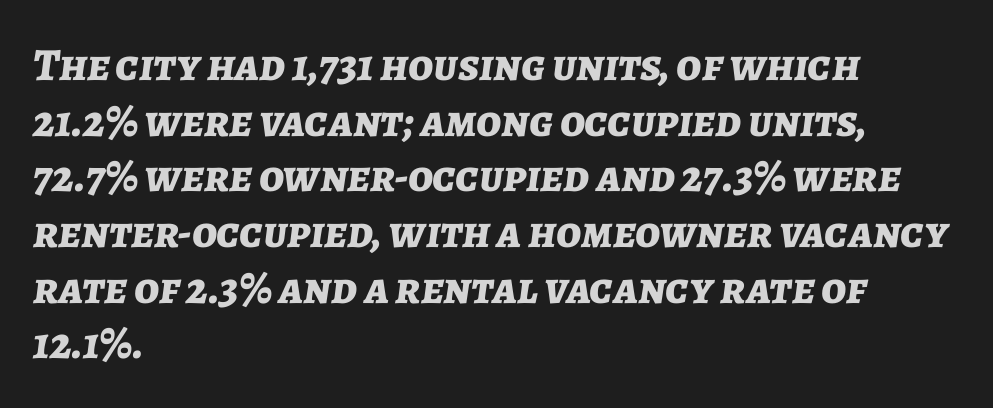
The image shows 46 px bold type, italic (leaning right); set left-aligned, line spacing 1.21x, normal letter spacing, not underlined; low stroke contrast and a medium x-height.
